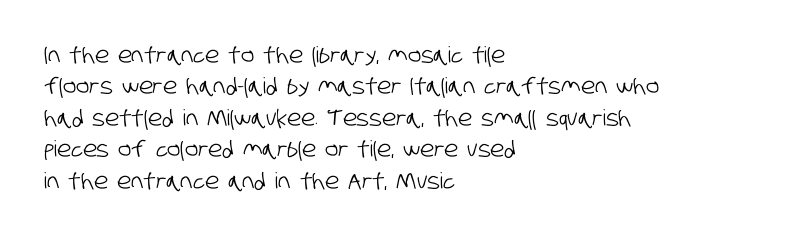
Regular leading. Nobody drew a line under any word here. How are the letters spaced? Ordinarily, with no added tracking. Alignment: flush left.
